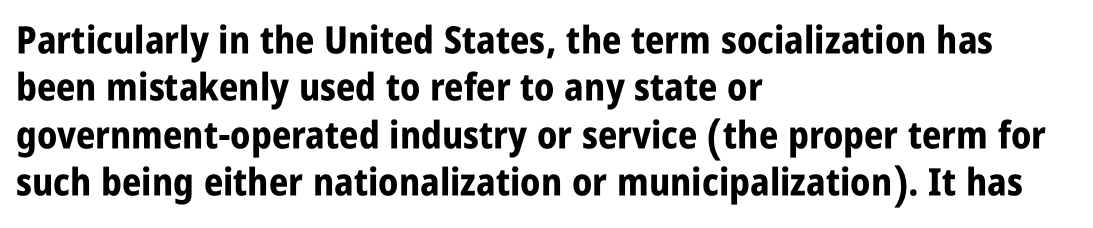
The image shows 38 px bold, condensed sans-serif type, upright; set left-aligned, normal line spacing (1.25x), normal letter spacing, not underlined; low stroke contrast and a large x-height.
